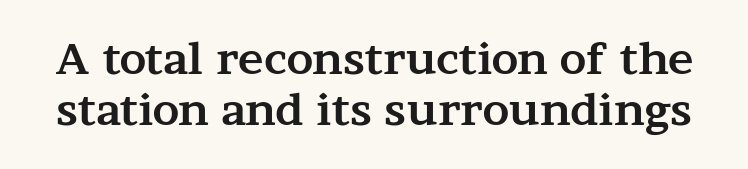
Q: Is the text bold? A: Yes.
Q: Is the text italic (slanted)? A: No, it is upright.
Q: Is the typeface a serif or a sans-serif typeface? A: Serif.
Q: Is the text underlined? A: No.
Q: Is the spacing between letters normal or unusually wide? A: Normal.
Q: Width (condensed, normal, or wide)? A: Wide.
Q: Stroke contrast? A: Medium.
Q: x-height? A: Medium.
Q: Monospaced? A: No.
